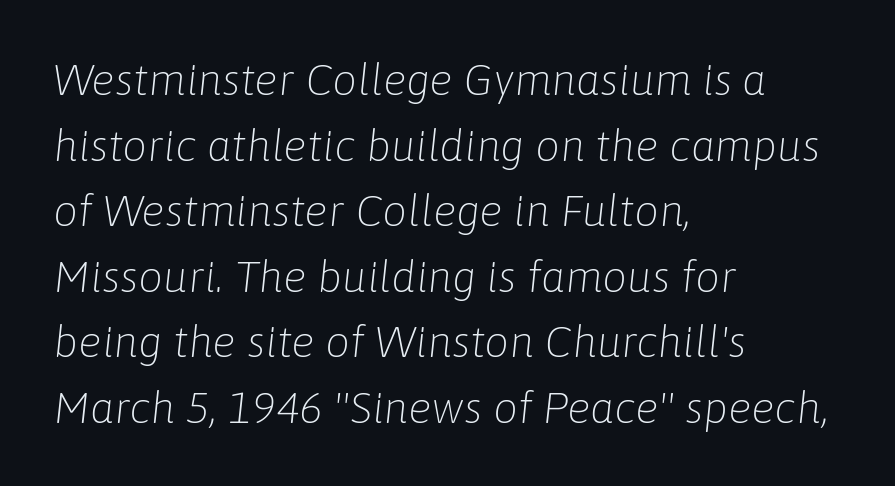
Observe the ordinary spacing: letters are neighbours, not strangers. Vertical stems look standard width or narrower in stroke. The rendering anchors every line to the left-hand side. The whole block is typeset with a tilt. The zone under the glyphs is completely vacant. The line-height multiplier appears to be the usual default.
